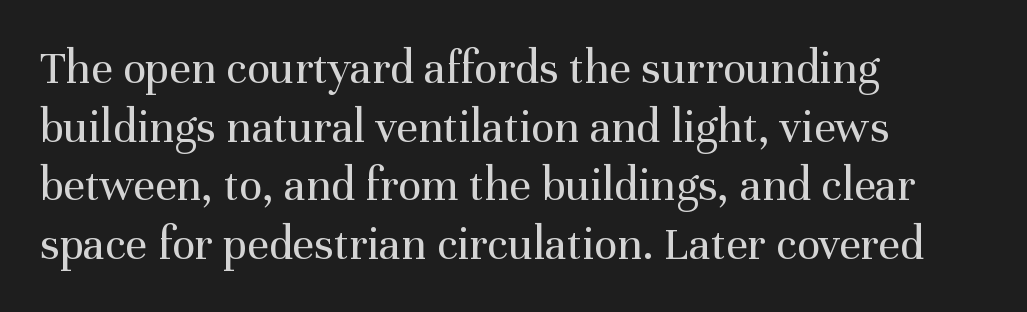
The gaps between neighbouring characters are ordinary and unremarkable. The lines are quadded left. Stems and bowls with no extra thickness — not bold. You could not count columns in this text — the font is proportionally spaced. The designer went with a serif here, giving each stem small feet. Quick note: not italic, upright.
